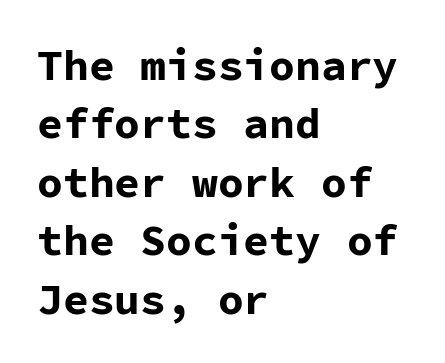
Fixed-width glyphs throughout — classic coding-font behaviour. The lettering holds an erect, upright posture throughout. Weight check: bold — yes, fully. Note: no serifs on the glyphs. All the whitespace from short lines collects on the right. In terms of leading, this rendering sits right in the middle.
